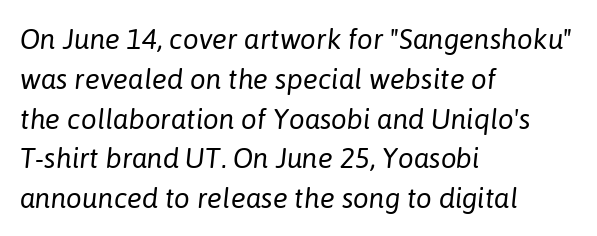
Weight: not bold — regular or lighter. Honestly, the row spacing looks completely unremarkable. Style check: oblique. Varying glyph widths throughout — classic text-font behaviour. A clean baseline with only descenders dipping below it.
